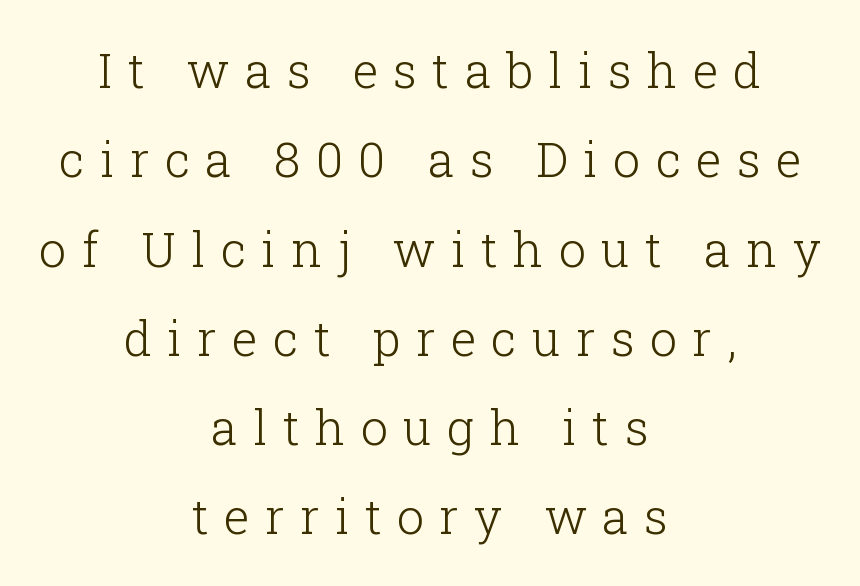
The image shows 48 px light serif type, upright; set centered, line spacing 1.86x, unusually wide letter spacing (+0.32 em), not underlined; low stroke contrast and a medium x-height.
